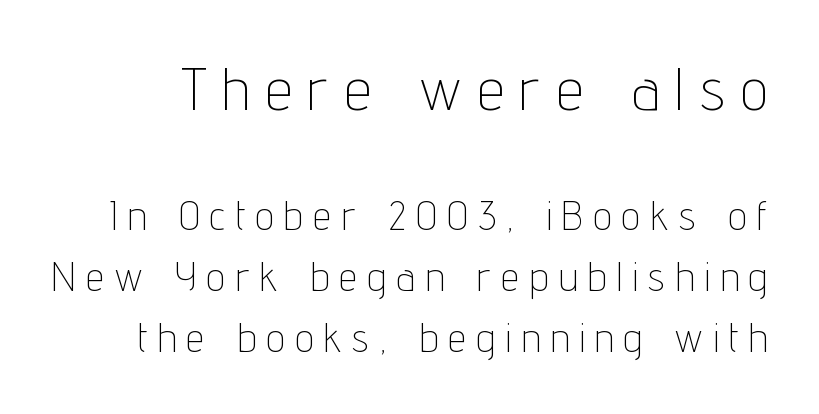
{"serif": "no", "italic": "no", "bold": "no", "weight": "thin", "width": "condensed", "stroke_contrast": "low", "x_height": "medium", "monospaced": "no", "underline": "no", "line_spacing": "normal", "line_spacing_ratio": 1.52, "letter_spacing": "wide", "letter_spacing_em": 0.28, "larger_block": "first", "size_ratio": 1.5, "glyph_px": 60}
